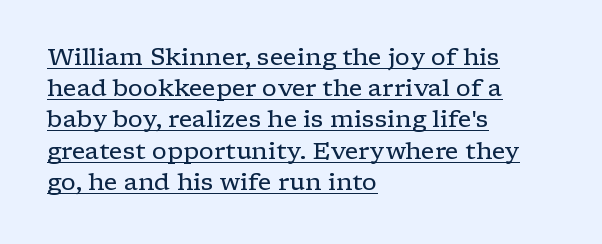
The image shows 24 px text type, upright; set left-aligned, normal line spacing (1.3x), normal letter spacing, underlined.
